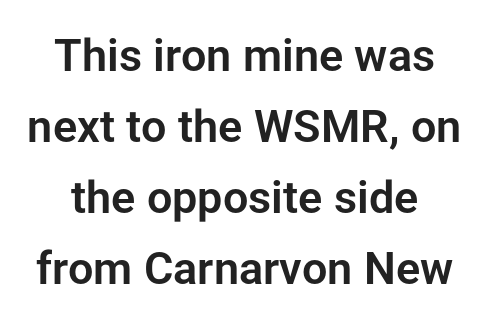
The image shows 45 px sans-serif type, upright; set normal line spacing (1.58x), normal letter spacing, not underlined; low stroke contrast and a medium x-height.
